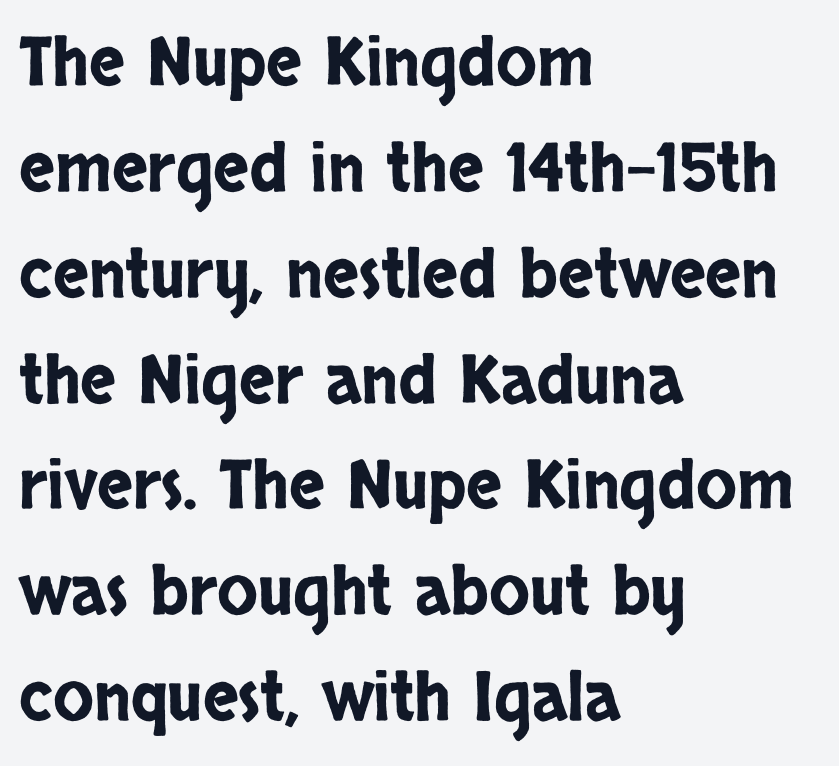
Nobody touched the tracking dial on this one. How would I describe the line gaps? Plain and ordinary. Unlike a traditional serif, this face leaves its strokes unadorned. A classic flush-left, rag-right setting is used for this passage.
